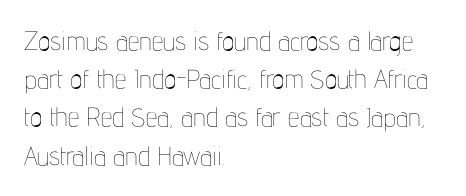
Q: Is the text bold? A: No.
Q: Is the text italic (slanted)? A: No, it is upright.
Q: Is the text underlined? A: No.
Q: How is the paragraph aligned? A: Left-aligned.
Q: Is the spacing between letters normal or unusually wide? A: Normal.
Q: Is the spacing between lines tight, normal or loose? A: Normal.
